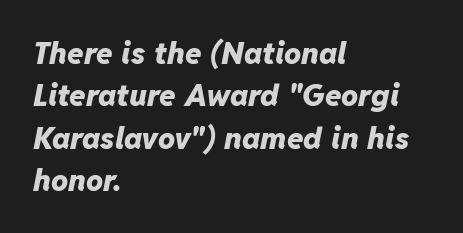
{"italic": "yes", "lean": "right", "slant_degrees": 11, "bold": "yes", "weight": "heavy", "width": "normal", "stroke_contrast": "low", "x_height": "medium", "monospaced": "no", "underline": "no", "align": "left", "line_spacing": "normal", "line_spacing_ratio": 1.41, "letter_spacing": "normal", "letter_spacing_em": 0.0, "glyph_px": 30}
